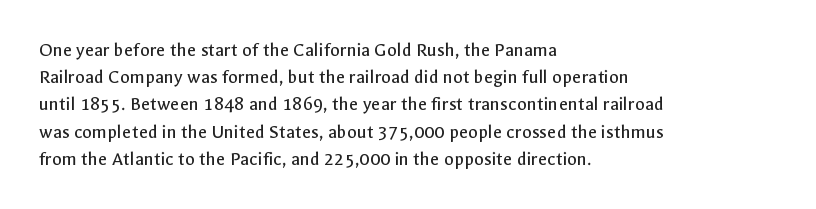
{"italic": "no", "bold": "no", "underline": "no", "align": "left", "line_spacing": "normal", "line_spacing_ratio": 1.36, "letter_spacing": "normal", "letter_spacing_em": 0.0, "glyph_px": 20}
